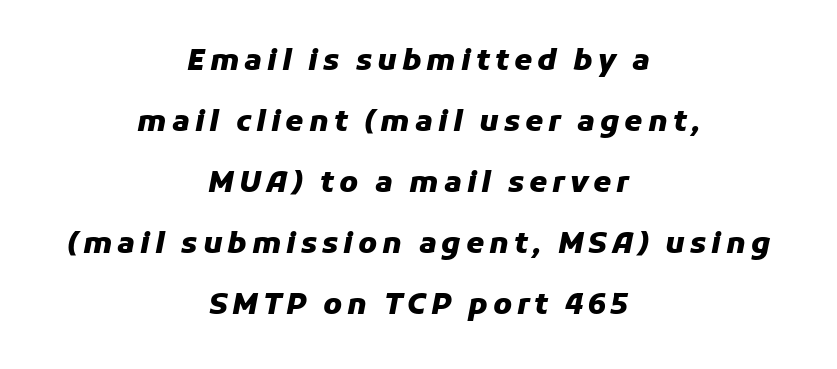
The image shows 29 px heavy type, italic (leaning right); set centered, loose line spacing (2.1x), not underlined; low stroke contrast and a medium x-height.
